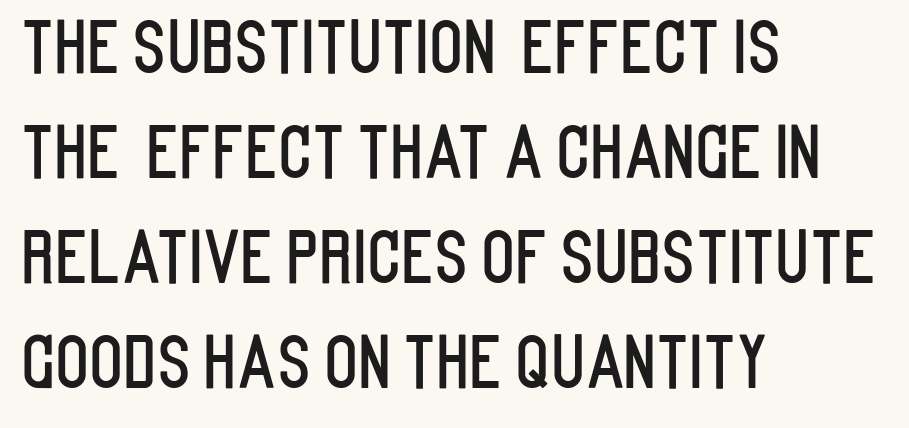
The image shows 70 px condensed sans-serif type, upright; set left-aligned, normal line spacing (1.5x), normal letter spacing, not underlined; low stroke contrast and a large x-height.
